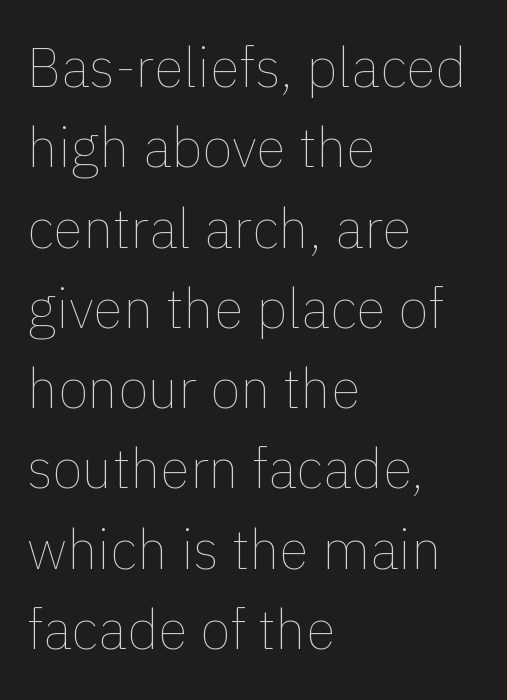
Q: Is the text bold? A: No.
Q: Is the text italic (slanted)? A: No, it is upright.
Q: Is the text underlined? A: No.
Q: How is the paragraph aligned? A: Left-aligned.
Q: Is the spacing between letters normal or unusually wide? A: Normal.
Q: Is the spacing between lines tight, normal or loose? A: Normal.
Q: Width (condensed, normal, or wide)? A: Normal.
Q: Stroke contrast? A: Low.
Q: x-height? A: Medium.
Q: Monospaced? A: No.
